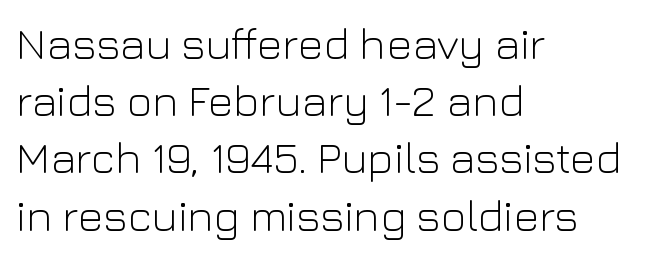
The image shows 44 px light sans-serif type, upright; set left-aligned, normal line spacing (1.3x), normal letter spacing, not underlined; low stroke contrast and a medium x-height.
